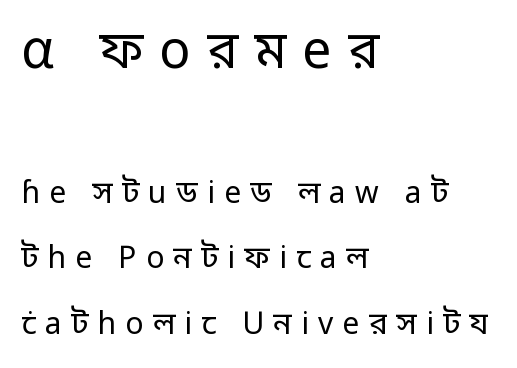
{"serif": "no", "italic": "no", "bold": "no", "weight": "regular", "width": "normal", "stroke_contrast": "low", "x_height": "medium", "monospaced": "no", "underline": "no", "align": "left", "line_spacing": "loose", "line_spacing_ratio": 2.18, "letter_spacing": "wide", "letter_spacing_em": 0.31, "larger_block": "first", "size_ratio": 1.73, "glyph_px": 52}
